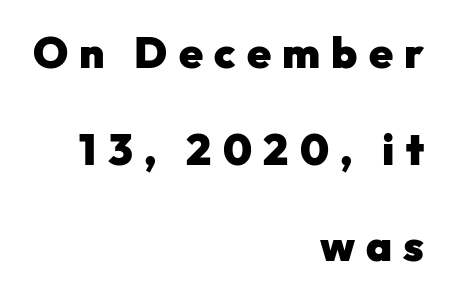
Only glyphs here, with clear space below each row. Nope, no serifs anywhere on these letters. Casual observation: everything's shoved over to the right. The face used here is proportionally spaced, like ordinary book or web type.
